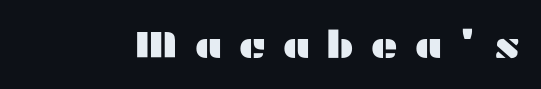
Q: Is the text italic (slanted)? A: No, it is upright.
Q: Is the typeface a serif or a sans-serif typeface? A: Sans-serif.
Q: Is the text underlined? A: No.
Q: Is the spacing between letters normal or unusually wide? A: Unusually wide.
Q: Width (condensed, normal, or wide)? A: Wide.
Q: Stroke contrast? A: Medium.
Q: x-height? A: Medium.
Q: Monospaced? A: No.
